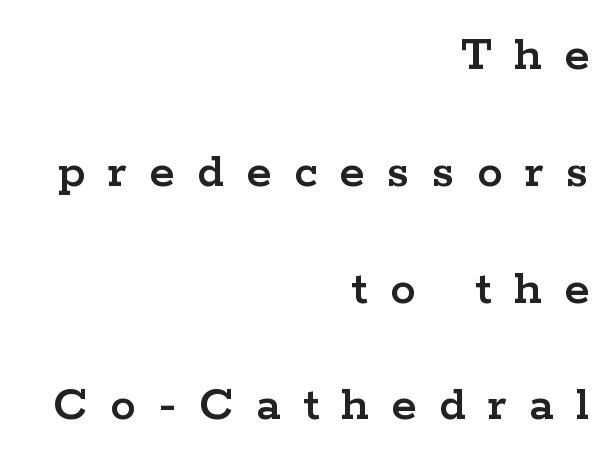
Horizontal alignment here is rightward, an uncommon choice for prose. This sample has the flowing, uneven cadence of proportional lettering. Someone cranked the tracking dial way up on this one. The gap between lines stays unmarked. Old-style or modern, the face here clearly has serifs. No italicization has been applied; the sample stays upright.
